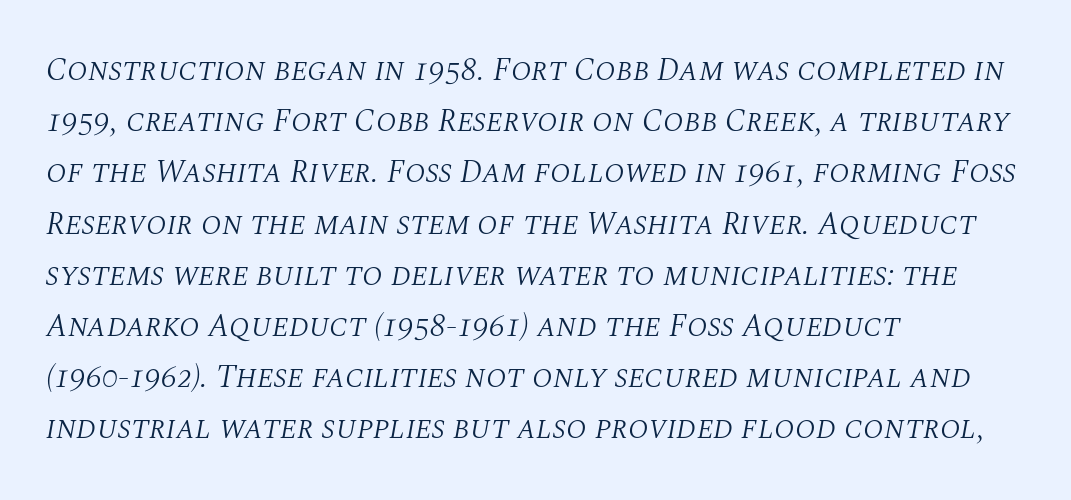
This rendering employs a face with finishing strokes, i.e., a serif. Proportional: the letters do not fall into vertical columns. Descenders are the only things crossing below the line. The typography opts for an oblique posture over an upright one. A normal amount of white space separates one row of letters from the next.
